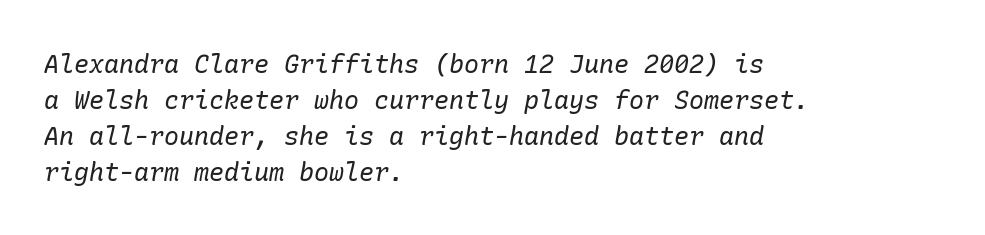
Slanted lettering throughout. A light-to-regular cut is what we see here. One glance says typical: line gaps are just what's usual. This rendering features lettering with no underline. Horizontal alignment here is leftward, the default for most running prose.
